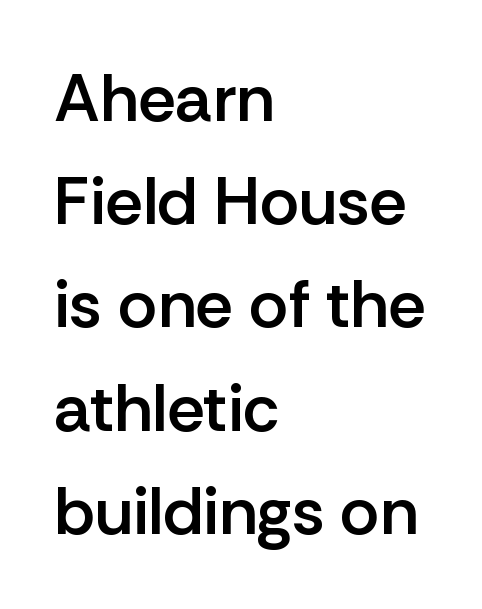
These lines sit exactly where default settings would place them. Typographically, this falls in the sans-serif category. The letterforms sit shoulder to shoulder at normal distance. Each letter keeps its own natural width here, so spacing adapts to shape.
